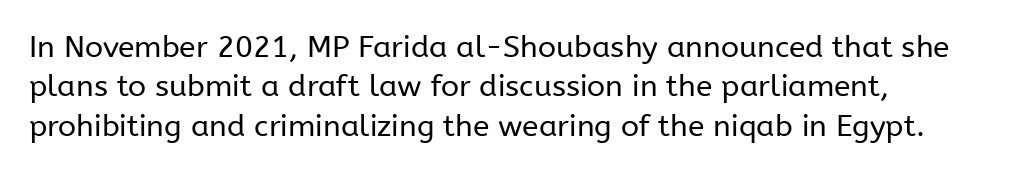
{"serif": "no", "italic": "no", "bold": "no", "weight": "regular", "width": "normal", "stroke_contrast": "low", "x_height": "medium", "monospaced": "no", "underline": "no", "align": "left", "line_spacing": "normal", "line_spacing_ratio": 1.31, "letter_spacing": "normal", "letter_spacing_em": 0.0, "glyph_px": 30}
